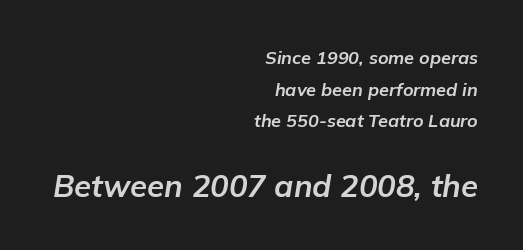
The image shows 31 px bold type, italic (leaning right); set right-aligned, line spacing 1.76x, normal letter spacing, not underlined; the second (bottom) block is 1.72x larger; low stroke contrast and a medium x-height.
